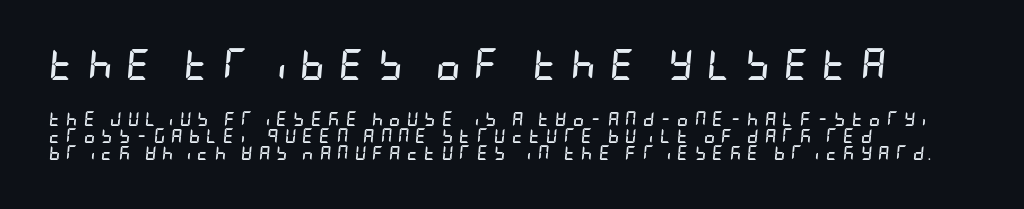
Weight check: bold — yes, fully. Rule under the text: the space is simply empty. The gaps between neighbouring characters are conspicuously large. One-word summary of the alignment: left. Italic: yes, the glyphs are oblique.
